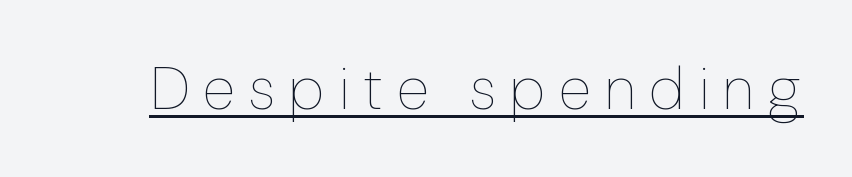
The image shows 60 px thin type, upright; set unusually wide letter spacing (+0.23 em), underlined; low stroke contrast and a medium x-height.
